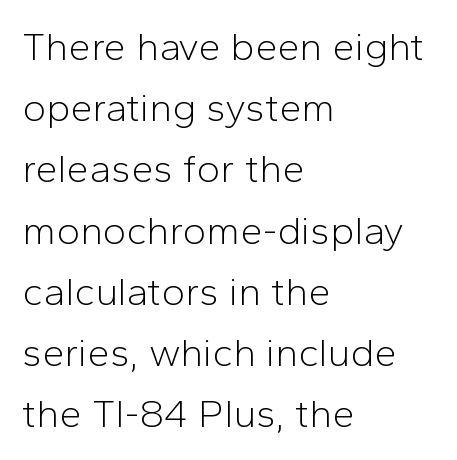
The letters stand straight up with perfectly vertical stems. Vertical spacing — default. In terms of letterspacing, this is plain default setting. Underline: absent.
